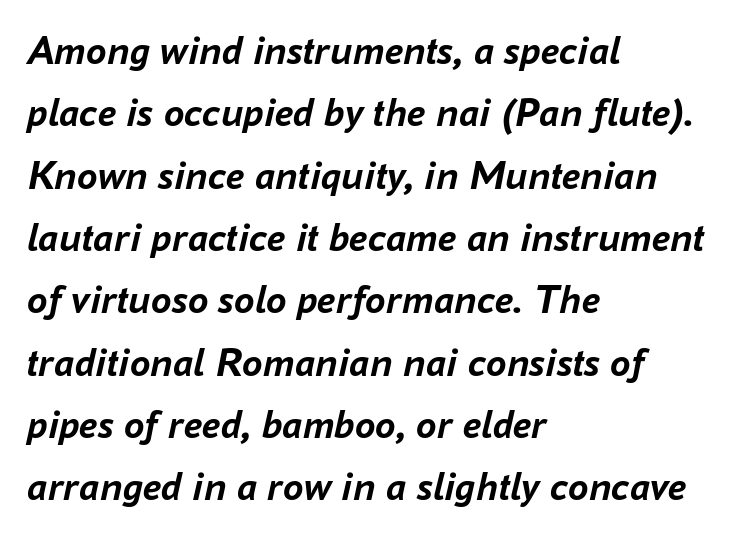
Q: Is the text bold? A: Yes.
Q: Is the text italic (slanted)? A: Yes, it leans right by about 16 degrees.
Q: Is the text underlined? A: No.
Q: How is the paragraph aligned? A: Left-aligned.
Q: Is the spacing between letters normal or unusually wide? A: Normal.
Q: Is the spacing between lines tight, normal or loose? A: Normal.
Q: Width (condensed, normal, or wide)? A: Normal.
Q: Stroke contrast? A: Low.
Q: x-height? A: Medium.
Q: Monospaced? A: No.
